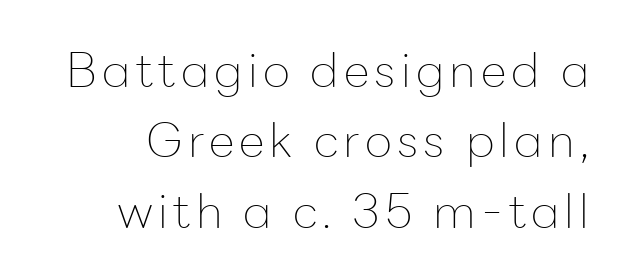
The space beneath each line is pristine and unruled. These glyphs show unthickened strokes, regular width or finer. Check where the strokes stop: nothing finishes them off — pure sans. Leading matches the norm, producing a regular column. Rendered with straight, roman letterforms.
